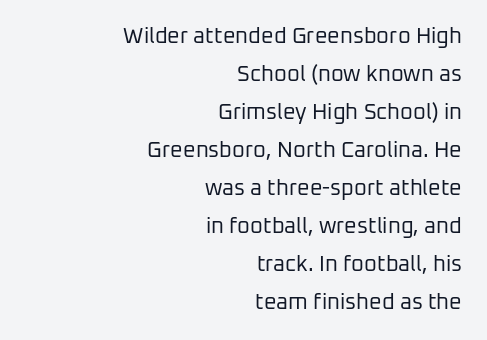
Q: Is the text bold? A: No.
Q: Is the text italic (slanted)? A: No, it is upright.
Q: Is the text underlined? A: No.
Q: How is the paragraph aligned? A: Right-aligned.
Q: Is the spacing between letters normal or unusually wide? A: Normal.
